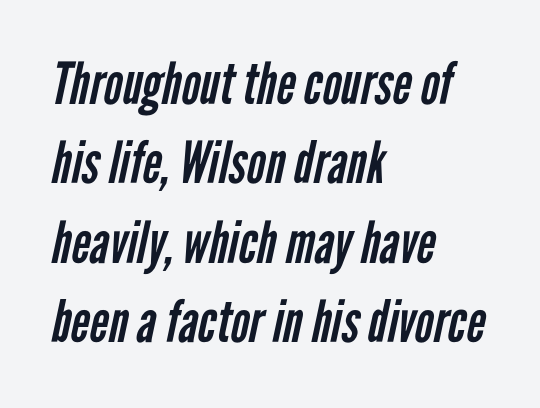
{"serif": "no", "bold": "no", "weight": "regular", "width": "condensed", "stroke_contrast": "low", "x_height": "medium", "monospaced": "no", "underline": "no", "align": "left", "line_spacing": "normal", "line_spacing_ratio": 1.37, "letter_spacing": "normal", "letter_spacing_em": 0.0, "glyph_px": 58}
